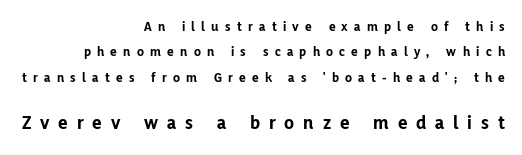
Anything drawn beneath the words? Only blank space. Its strokes are broad and dark, the hallmark of bold type. Characters remain perfectly vertical along every line. The designer gave the closing block more size than the opening block.
